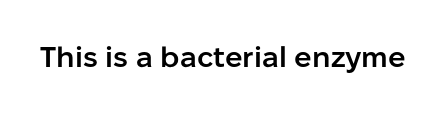
{"serif": "no", "italic": "no", "bold": "semi", "weight": "semibold", "width": "normal", "stroke_contrast": "low", "x_height": "medium", "monospaced": "no", "underline": "no", "letter_spacing": "normal", "letter_spacing_em": 0.0, "glyph_px": 29}
